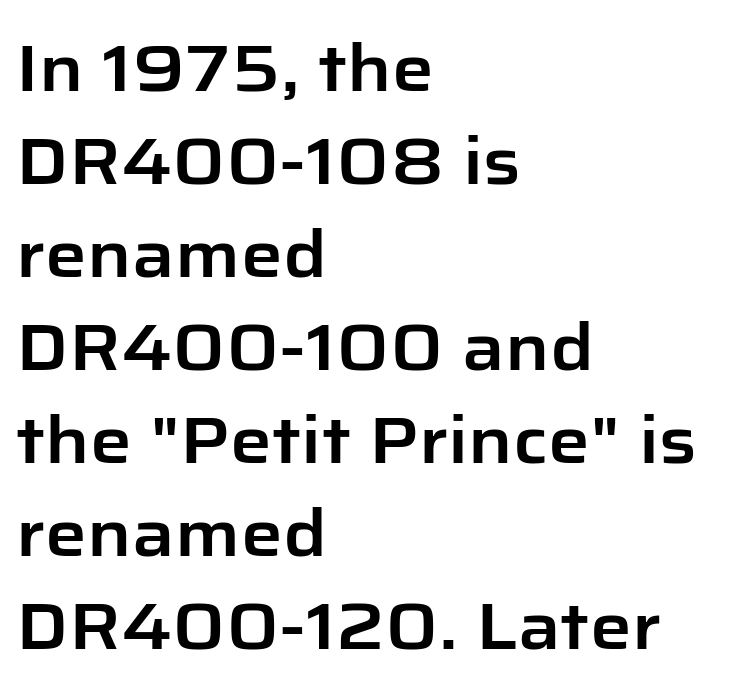
Q: Is the text italic (slanted)? A: No, it is upright.
Q: Is the typeface a serif or a sans-serif typeface? A: Sans-serif.
Q: Is the text underlined? A: No.
Q: How is the paragraph aligned? A: Left-aligned.
Q: Is the spacing between letters normal or unusually wide? A: Normal.
Q: Is the spacing between lines tight, normal or loose? A: Normal.
Q: Width (condensed, normal, or wide)? A: Normal.
Q: Stroke contrast? A: Low.
Q: x-height? A: Medium.
Q: Monospaced? A: No.
